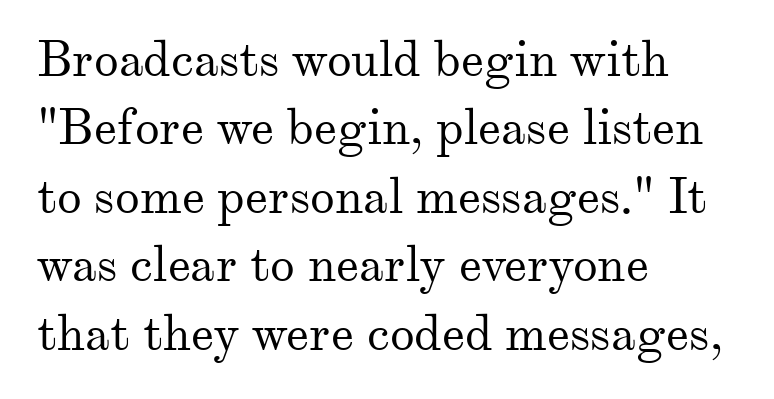
Nobody touched the tracking dial on this one. Are there feet on the stems? There are — it's a serif. Think of a printed novel: that variable character pitch is what you see here. Weight: in the light-to-regular range. Typeset ragged right — the left edge is the straight one. The string is rendered with underlining switched off.
